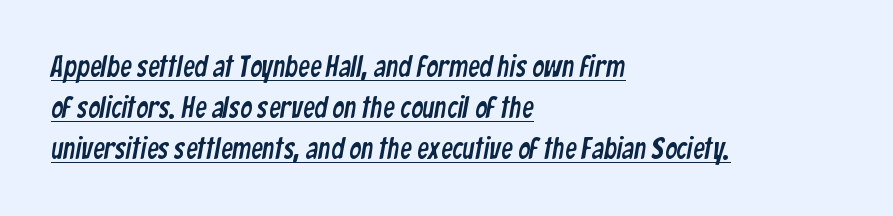
The image shows 29 px condensed sans-serif type; set left-aligned, normal line spacing (1.41x), normal letter spacing, underlined; low stroke contrast and a medium x-height.
